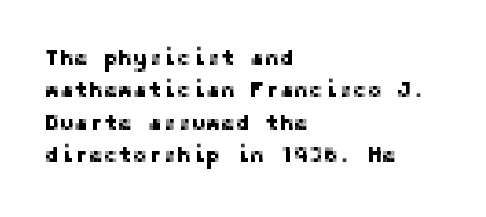
Q: Is the text italic (slanted)? A: No, it is upright.
Q: Is the text underlined? A: No.
Q: How is the paragraph aligned? A: Left-aligned.
Q: Is the spacing between letters normal or unusually wide? A: Normal.
Q: Is the spacing between lines tight, normal or loose? A: Normal.
